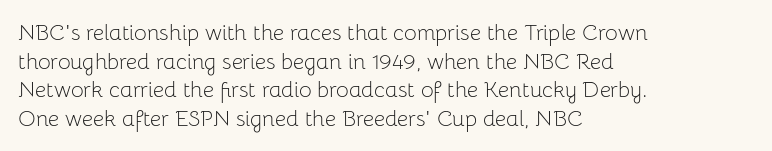
The image shows 22 px text type, upright; set left-aligned, normal line spacing (1.3x), normal letter spacing, not underlined.
